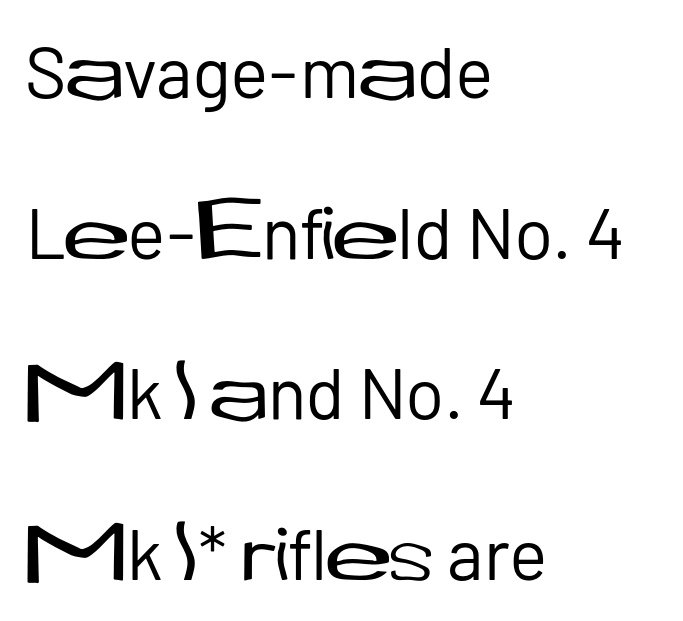
{"serif": "no", "italic": "no", "bold": "no", "weight": "regular", "width": "normal", "stroke_contrast": "low", "x_height": "medium", "monospaced": "no", "underline": "no", "align": "left", "line_spacing": "loose", "line_spacing_ratio": 2.23, "letter_spacing": "normal", "letter_spacing_em": 0.0, "glyph_px": 72}
